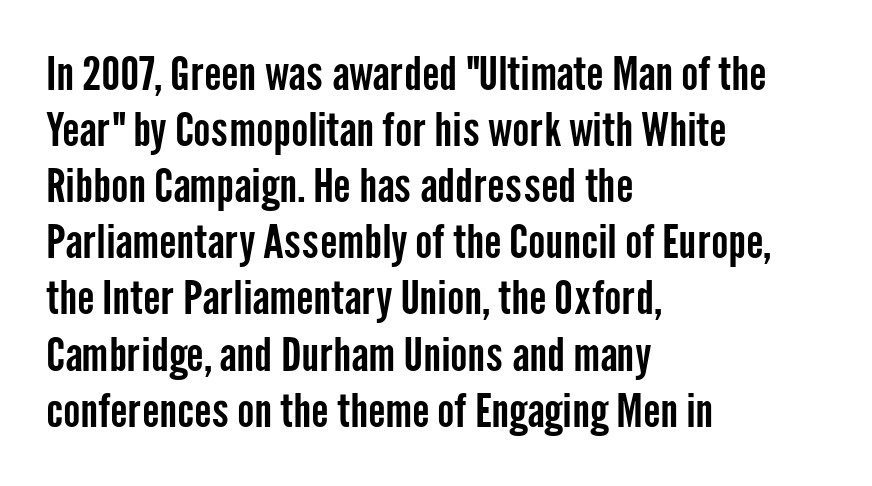
{"serif": "no", "italic": "no", "width": "condensed", "stroke_contrast": "low", "x_height": "medium", "monospaced": "no", "underline": "no", "align": "left", "line_spacing_ratio": 1.22, "letter_spacing": "normal", "letter_spacing_em": 0.0, "glyph_px": 46}
